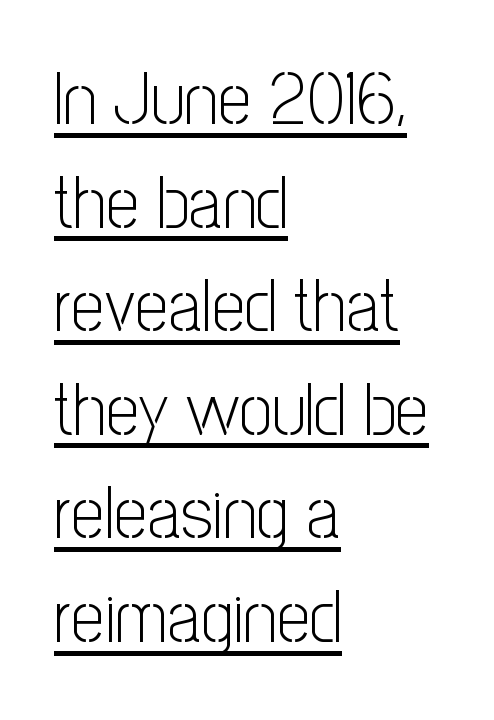
The image shows 74 px light, condensed sans-serif type, upright; set left-aligned, normal line spacing (1.4x), normal letter spacing, underlined; low stroke contrast and a medium x-height.
